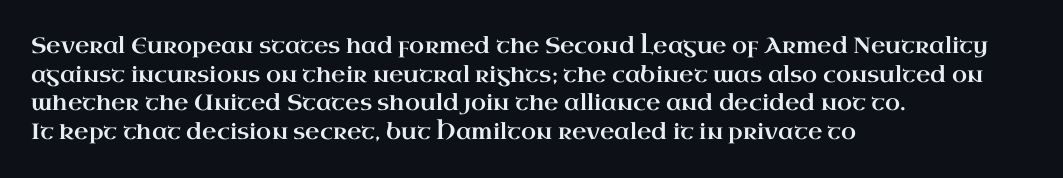
Q: Is the text italic (slanted)? A: No, it is upright.
Q: Is the text underlined? A: No.
Q: How is the paragraph aligned? A: Left-aligned.
Q: Is the spacing between letters normal or unusually wide? A: Normal.
Q: Is the spacing between lines tight, normal or loose? A: Normal.
